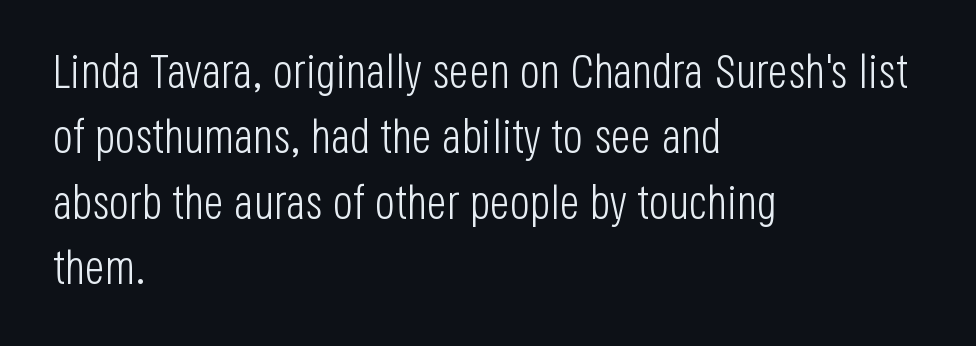
Q: Is the text bold? A: No.
Q: Is the text italic (slanted)? A: No, it is upright.
Q: Is the typeface a serif or a sans-serif typeface? A: Sans-serif.
Q: Is the text underlined? A: No.
Q: How is the paragraph aligned? A: Left-aligned.
Q: Is the spacing between letters normal or unusually wide? A: Normal.
Q: Is the spacing between lines tight, normal or loose? A: Normal.
Q: Width (condensed, normal, or wide)? A: Condensed.
Q: Stroke contrast? A: Low.
Q: x-height? A: Large.
Q: Monospaced? A: No.
